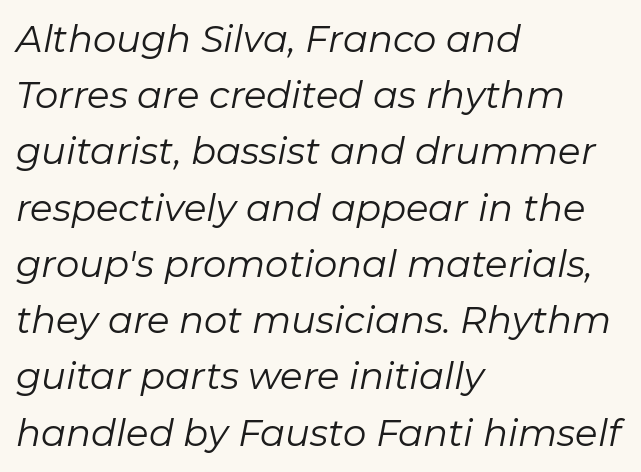
Q: Is the text bold? A: No.
Q: Is the text italic (slanted)? A: Yes, it leans right by about 11 degrees.
Q: Is the text underlined? A: No.
Q: How is the paragraph aligned? A: Left-aligned.
Q: Is the spacing between letters normal or unusually wide? A: Normal.
Q: Is the spacing between lines tight, normal or loose? A: Normal.
Q: Width (condensed, normal, or wide)? A: Normal.
Q: Stroke contrast? A: Low.
Q: x-height? A: Medium.
Q: Monospaced? A: No.
